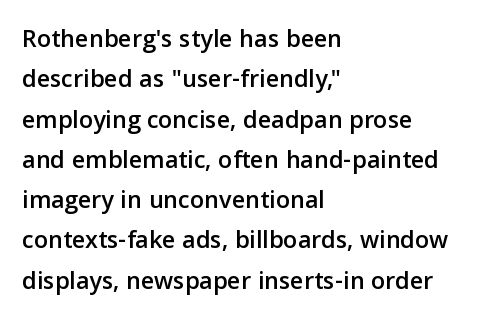
The image shows 26 px text type, upright; set left-aligned, normal line spacing (1.55x), normal letter spacing, not underlined.
